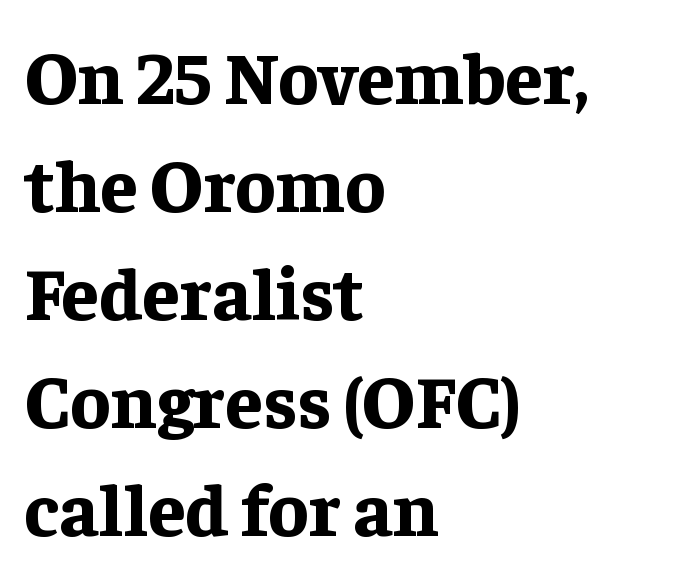
The image shows 75 px bold serif type, upright; set left-aligned, normal line spacing (1.44x), normal letter spacing, not underlined; low stroke contrast and a medium x-height.
